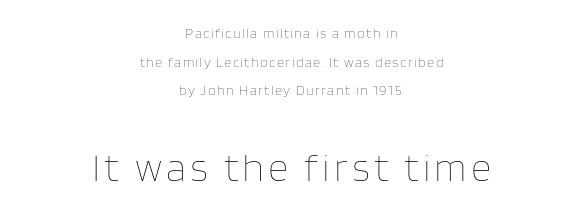
The image shows 40 px thin type, upright; set centered, loose line spacing (2.04x), not underlined; the second (bottom) block is 2.86x larger; low stroke contrast and a large x-height.
